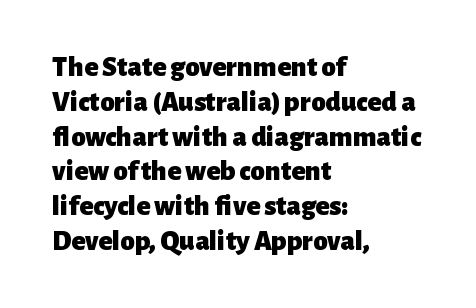
{"serif": "no", "italic": "no", "bold": "yes", "weight": "heavy", "width": "normal", "stroke_contrast": "low", "x_height": "medium", "monospaced": "no", "underline": "no", "align": "left", "line_spacing_ratio": 1.2, "letter_spacing": "normal", "letter_spacing_em": 0.0, "glyph_px": 29}
